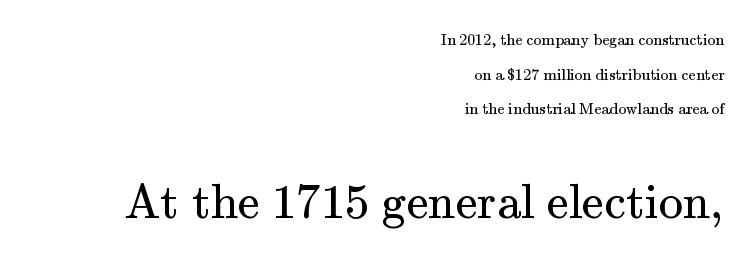
Q: Is the text bold? A: No.
Q: Is the text italic (slanted)? A: No, it is upright.
Q: Is the typeface a serif or a sans-serif typeface? A: Serif.
Q: Is the text underlined? A: No.
Q: How is the paragraph aligned? A: Right-aligned.
Q: Is the spacing between letters normal or unusually wide? A: Normal.
Q: Is the spacing between lines tight, normal or loose? A: Loose.
Q: Which block of text is set in a larger size, the first (top) or the second (bottom)? A: The second (bottom) one.
Q: Width (condensed, normal, or wide)? A: Normal.
Q: Stroke contrast? A: Medium.
Q: x-height? A: Small.
Q: Monospaced? A: No.
